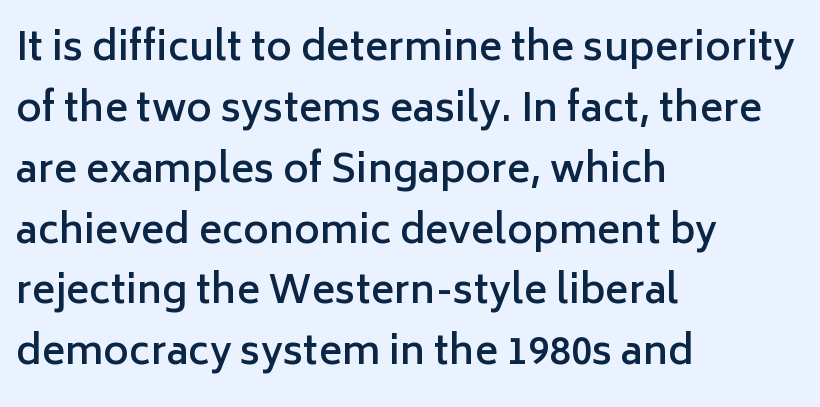
{"serif": "no", "italic": "no", "bold": "semi", "weight": "semibold", "width": "normal", "stroke_contrast": "low", "x_height": "medium", "monospaced": "no", "underline": "no", "align": "left", "line_spacing": "normal", "line_spacing_ratio": 1.56, "letter_spacing": "normal", "letter_spacing_em": 0.0, "glyph_px": 39}
